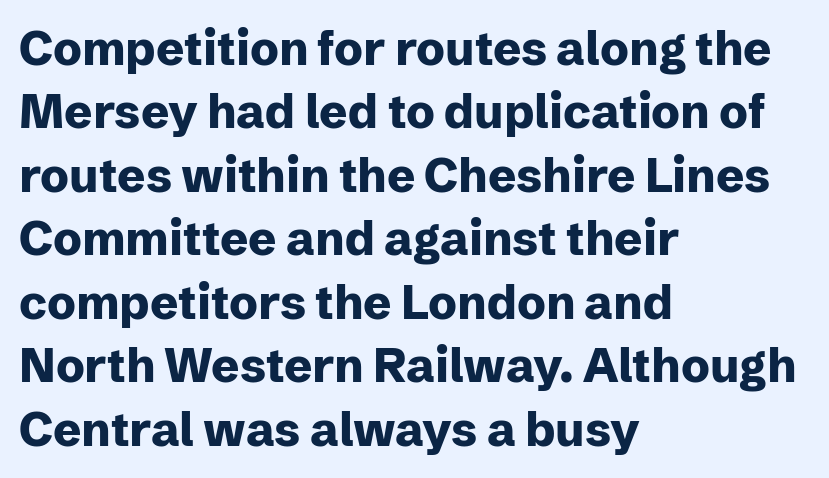
{"serif": "no", "italic": "no", "bold": "yes", "weight": "heavy", "width": "normal", "stroke_contrast": "low", "x_height": "medium", "monospaced": "no", "underline": "no", "align": "left", "line_spacing": "normal", "line_spacing_ratio": 1.35, "letter_spacing": "normal", "letter_spacing_em": 0.0, "glyph_px": 47}
